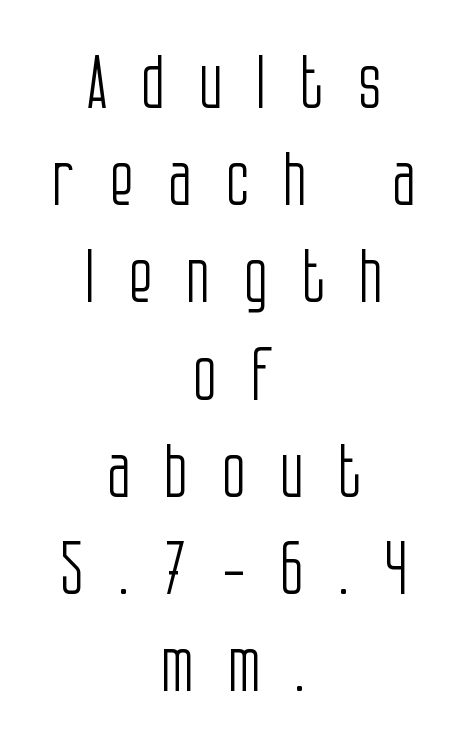
Heft: none added — not bold. What stands out about the letter spacing? Its width — letters are far apart. No italicization has been applied; the sample stays upright. Visually the block forms a symmetrical silhouette, jagged on both flanks. The letters advance in unequal steps, a hallmark of proportional type.
